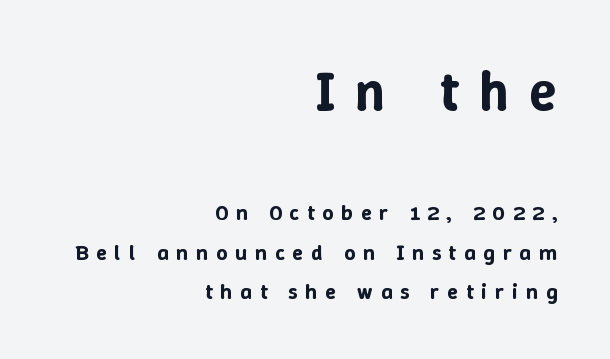
The image shows 56 px text type, upright; set right-aligned, line spacing 1.78x, unusually wide letter spacing (+0.36 em), not underlined; the first (top) block is 2.55x larger; low stroke contrast and a medium x-height.
